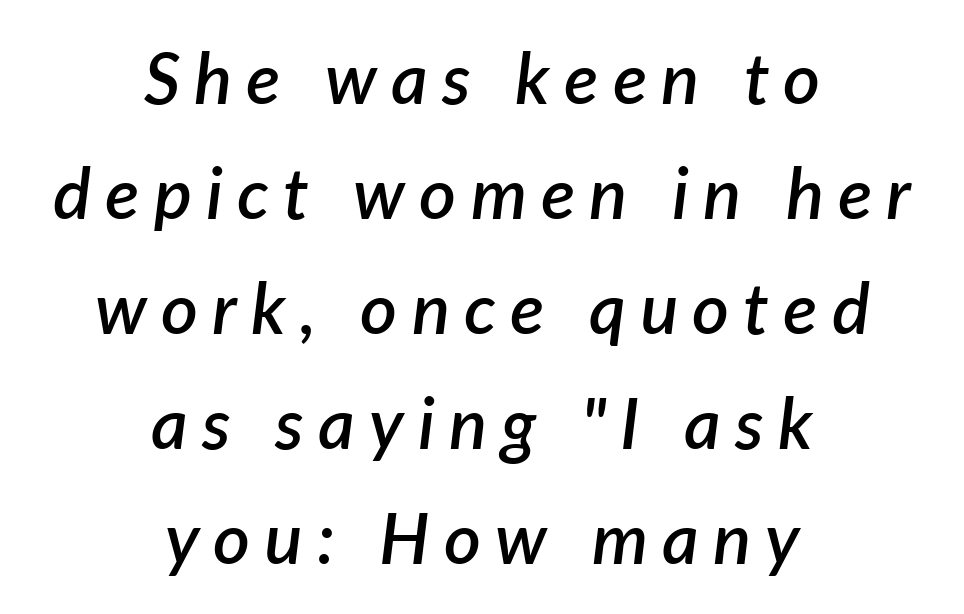
Q: Is the text bold? A: Semi-bold.
Q: Is the text italic (slanted)? A: Yes, it leans right by about 7 degrees.
Q: Is the text underlined? A: No.
Q: How is the paragraph aligned? A: Centered.
Q: Is the spacing between letters normal or unusually wide? A: Unusually wide.
Q: Is the spacing between lines tight, normal or loose? A: Normal.
Q: Width (condensed, normal, or wide)? A: Normal.
Q: Stroke contrast? A: Low.
Q: x-height? A: Medium.
Q: Monospaced? A: No.
